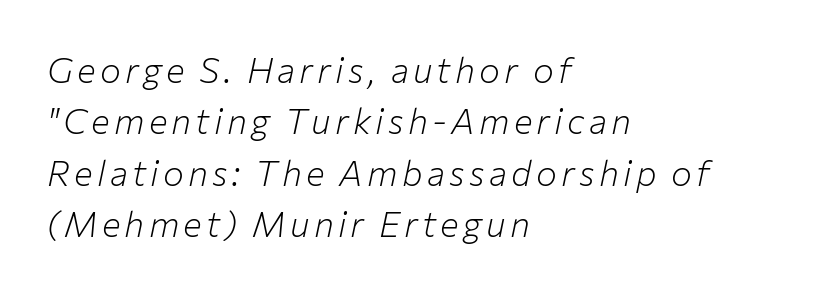
A quiet, ordinary-to-light weight characterises the typeface. The space between consecutive lines is moderate. Looking at the ascenders, they clearly lean. Lines of text with bare space underneath. Proportional: the letters do not fall into vertical columns.
